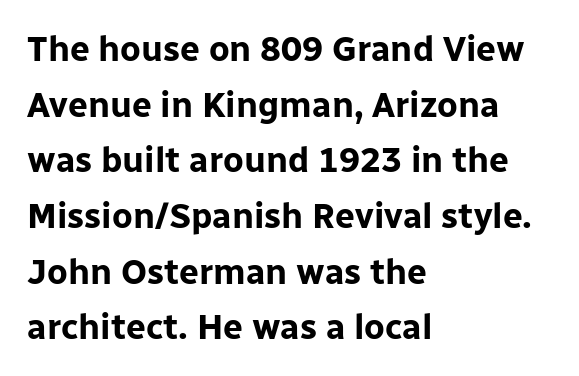
{"serif": "no", "italic": "no", "bold": "yes", "weight": "bold", "width": "normal", "stroke_contrast": "low", "x_height": "medium", "monospaced": "no", "underline": "no", "align": "left", "line_spacing": "normal", "line_spacing_ratio": 1.59, "letter_spacing": "normal", "letter_spacing_em": 0.0, "glyph_px": 35}
